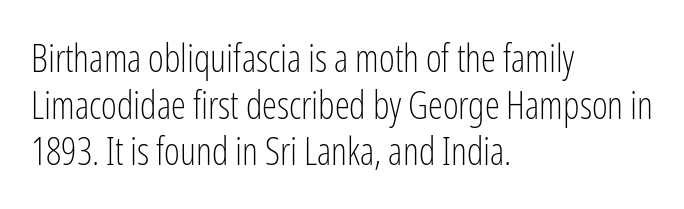
The string is rendered with underlining switched off. Alignment: flush left. Serif or sans? Sans — the stroke terminals are bare. Ascenders rise straight up at ninety degrees. No chunkiness to these letters — they're not bold.
